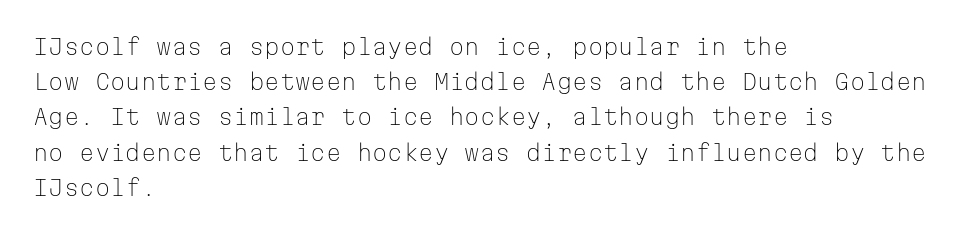
A quiet, ordinary-to-light weight characterises the typeface. Default kerning and tracking; the words read as compact shapes. These lines stack with their left ends in a neat column. The leading is moderate, giving the passage an even texture.
